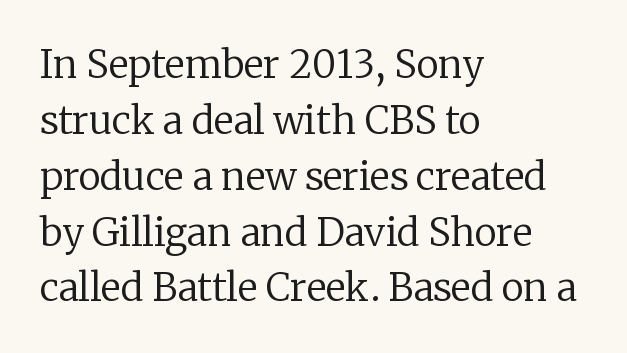
{"serif": "yes", "italic": "no", "bold": "no", "weight": "regular", "width": "normal", "stroke_contrast": "low", "x_height": "medium", "monospaced": "no", "underline": "no", "align": "left", "line_spacing": "normal", "line_spacing_ratio": 1.47, "letter_spacing": "normal", "letter_spacing_em": 0.0, "glyph_px": 38}
